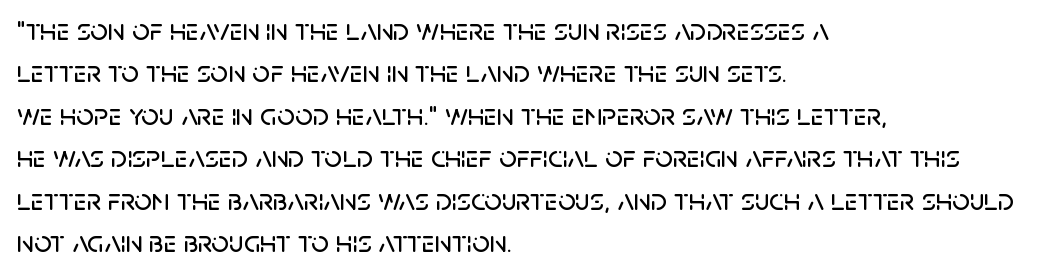
Caption: multi-line text, flush left, ragged right. The letters stand straight up with perfectly vertical stems. No feet cap the strokes, marking this as sans-serif type. Quick note: interline space is typical. The rendering uses natural spacing where letterforms have individual widths. This rendering leaves character spacing at its baseline value.
